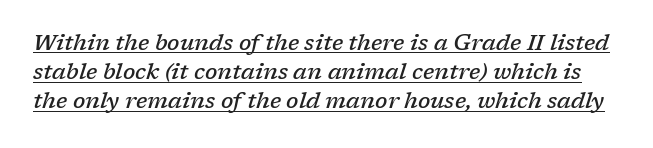
Q: Is the text bold? A: Semi-bold.
Q: Is the text italic (slanted)? A: Yes, it leans right by about 17 degrees.
Q: Is the text underlined? A: Yes.
Q: Is the spacing between letters normal or unusually wide? A: Normal.
Q: Is the spacing between lines tight, normal or loose? A: Normal.
